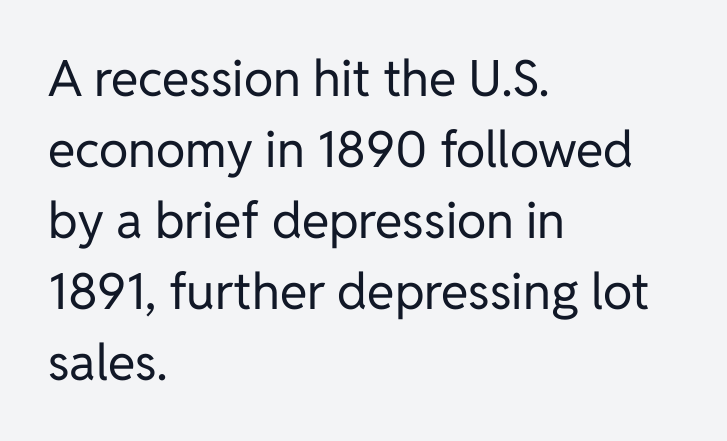
Bold? No — there's no thickening of the strokes. The font family rendered here belongs to the sans-serif group. The setting favours the left margin, as ordinary paragraphs usually do. This is roman type, the default non-slanted kind. Is there much room between lines? A standard amount, neither cramped nor airy. Short note: letters normally spaced.
